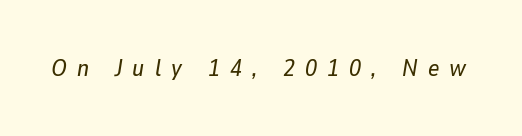
Lines of text with bare space underneath. Compared with ordinary roman type, these characters are visibly tilted. Compared with typical body copy, the letter spacing here is much looser.
